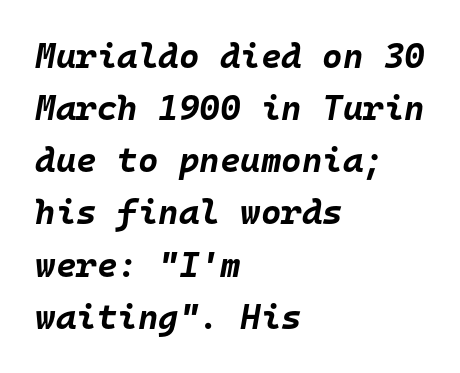
Q: Is the text bold? A: Yes.
Q: Is the text italic (slanted)? A: Yes, it leans right by about 10 degrees.
Q: Is the text underlined? A: No.
Q: How is the paragraph aligned? A: Left-aligned.
Q: Is the spacing between letters normal or unusually wide? A: Normal.
Q: Is the spacing between lines tight, normal or loose? A: Normal.
Q: Width (condensed, normal, or wide)? A: Normal.
Q: Stroke contrast? A: Low.
Q: x-height? A: Large.
Q: Monospaced? A: Yes.
